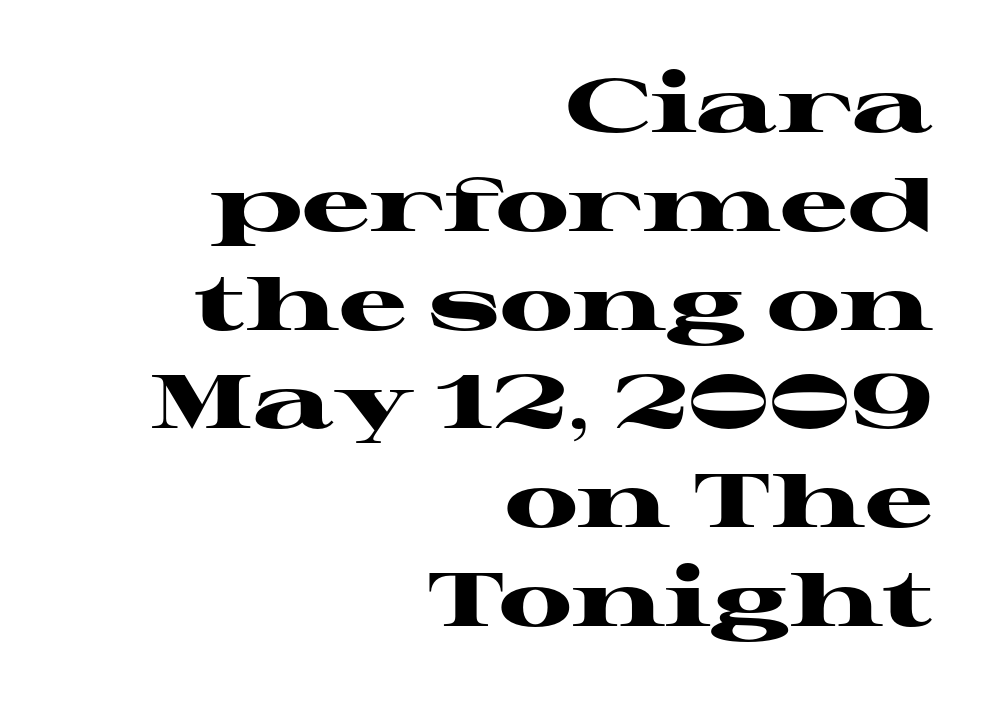
The image shows 76 px heavy, wide serif type, upright; set right-aligned, normal line spacing (1.3x), normal letter spacing, not underlined; high stroke contrast and a medium x-height.
